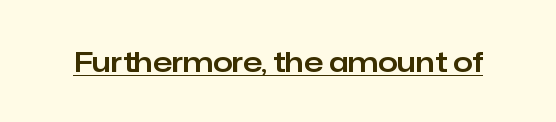
Each line of the rendering has a horizontal stroke beneath the glyphs. The letterforms sit shoulder to shoulder at normal distance. If you drew a line through each stem, it would be perfectly vertical. Nope, no serifs anywhere on these letters. This sample has the flowing, uneven cadence of proportional lettering.
